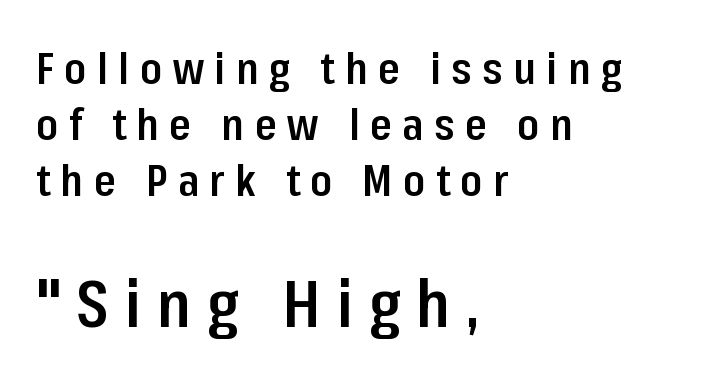
Q: Is the text bold? A: Semi-bold.
Q: Is the text italic (slanted)? A: No, it is upright.
Q: Is the typeface a serif or a sans-serif typeface? A: Sans-serif.
Q: Is the text underlined? A: No.
Q: How is the paragraph aligned? A: Left-aligned.
Q: Is the spacing between letters normal or unusually wide? A: Unusually wide.
Q: Is the spacing between lines tight, normal or loose? A: Normal.
Q: Which block of text is set in a larger size, the first (top) or the second (bottom)? A: The second (bottom) one.
Q: Width (condensed, normal, or wide)? A: Condensed.
Q: Stroke contrast? A: Low.
Q: x-height? A: Medium.
Q: Monospaced? A: No.
